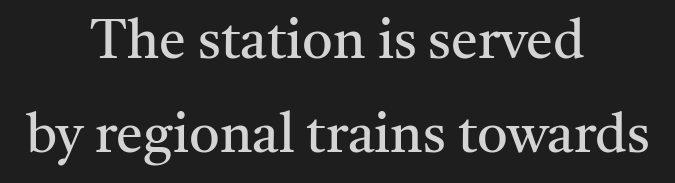
Q: Is the text bold? A: No.
Q: Is the text italic (slanted)? A: No, it is upright.
Q: Is the typeface a serif or a sans-serif typeface? A: Serif.
Q: Is the text underlined? A: No.
Q: How is the paragraph aligned? A: Centered.
Q: Is the spacing between letters normal or unusually wide? A: Normal.
Q: Width (condensed, normal, or wide)? A: Normal.
Q: Stroke contrast? A: Medium.
Q: x-height? A: Medium.
Q: Monospaced? A: No.
